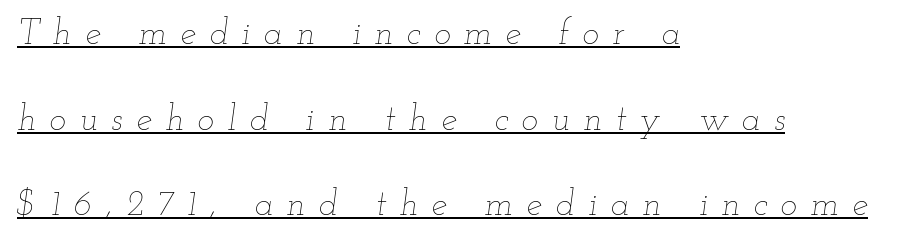
Q: Is the text bold? A: No.
Q: Is the text italic (slanted)? A: Yes, it leans right by about 12 degrees.
Q: Is the text underlined? A: Yes.
Q: How is the paragraph aligned? A: Left-aligned.
Q: Is the spacing between letters normal or unusually wide? A: Unusually wide.
Q: Is the spacing between lines tight, normal or loose? A: Loose.
Q: Width (condensed, normal, or wide)? A: Wide.
Q: Stroke contrast? A: Low.
Q: x-height? A: Small.
Q: Monospaced? A: No.
